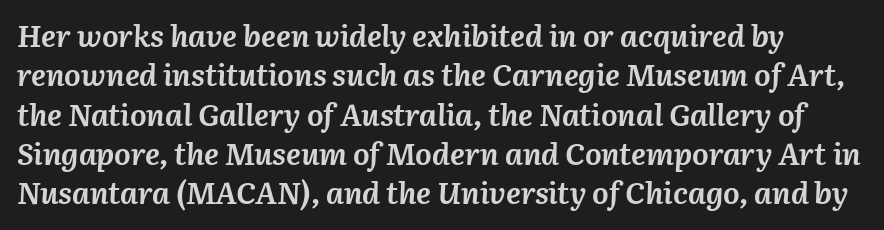
{"italic": "yes", "lean": "right", "slant_degrees": 3, "bold": "yes", "weight": "semibold", "width": "normal", "stroke_contrast": "medium", "x_height": "medium", "monospaced": "no", "underline": "no", "line_spacing": "normal", "line_spacing_ratio": 1.27, "letter_spacing": "normal", "letter_spacing_em": 0.0, "glyph_px": 31}
